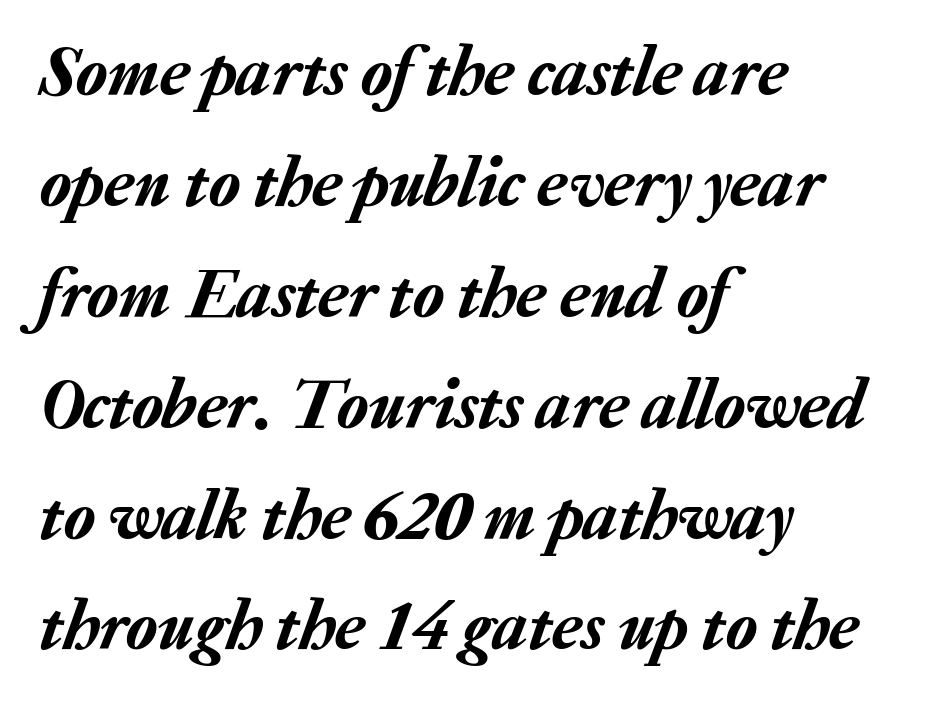
Q: Is the text italic (slanted)? A: Yes, it leans right by about 20 degrees.
Q: Is the text underlined? A: No.
Q: How is the paragraph aligned? A: Left-aligned.
Q: Is the spacing between letters normal or unusually wide? A: Normal.
Q: Is the spacing between lines tight, normal or loose? A: Normal.
Q: Width (condensed, normal, or wide)? A: Normal.
Q: Stroke contrast? A: Low.
Q: x-height? A: Medium.
Q: Monospaced? A: No.
